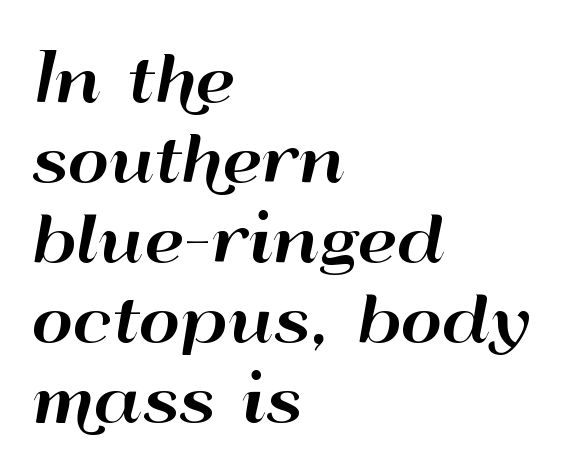
Q: Is the text italic (slanted)? A: Yes.
Q: Is the typeface a serif or a sans-serif typeface? A: Sans-serif.
Q: Is the text underlined? A: No.
Q: How is the paragraph aligned? A: Left-aligned.
Q: Is the spacing between letters normal or unusually wide? A: Normal.
Q: Is the spacing between lines tight, normal or loose? A: Normal.
Q: Width (condensed, normal, or wide)? A: Wide.
Q: Stroke contrast? A: High.
Q: x-height? A: Small.
Q: Monospaced? A: No.
